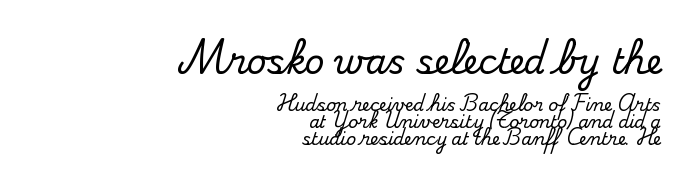
Q: Is the text italic (slanted)? A: Yes.
Q: Is the text underlined? A: No.
Q: How is the paragraph aligned? A: Right-aligned.
Q: Is the spacing between letters normal or unusually wide? A: Normal.
Q: Is the spacing between lines tight, normal or loose? A: Tight.
Q: Which block of text is set in a larger size, the first (top) or the second (bottom)? A: The first (top) one.
Q: Width (condensed, normal, or wide)? A: Normal.
Q: Stroke contrast? A: Medium.
Q: x-height? A: Small.
Q: Monospaced? A: No.
